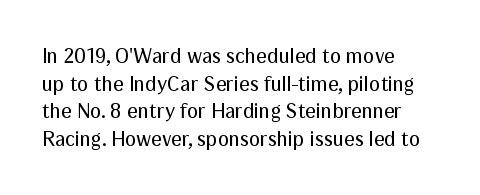
The image shows 21 px text type, upright; set left-aligned, normal line spacing (1.32x), normal letter spacing, not underlined.
